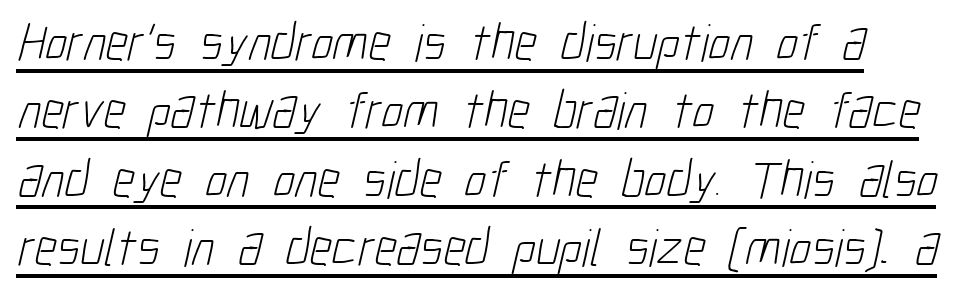
The image shows 53 px light, condensed sans-serif type; set normal line spacing (1.29x), normal letter spacing, underlined; low stroke contrast and a medium x-height.
